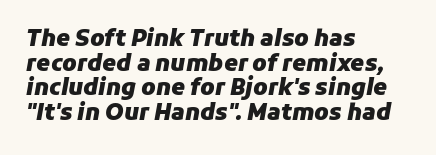
The image shows 22 px bold type, italic (leaning right); set left-aligned, tight line spacing (1.12x), normal letter spacing, not underlined.
